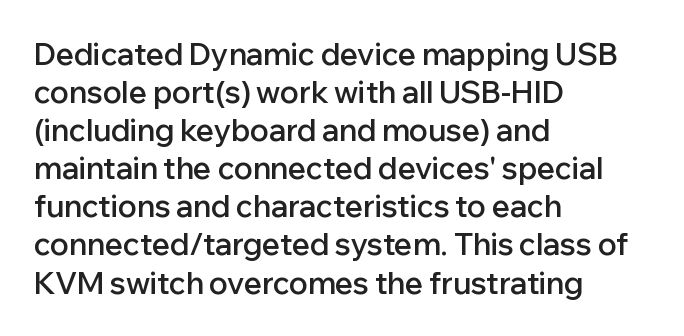
A roman cut, with each character standing at attention. In terms of weight, the rendering is demibold, just under bold. Each new line begins a customary step beneath the previous one. Inter-character spacing is left at the font's built-in metrics. Character widths vary here, with narrow letters taking less room than wide ones.
